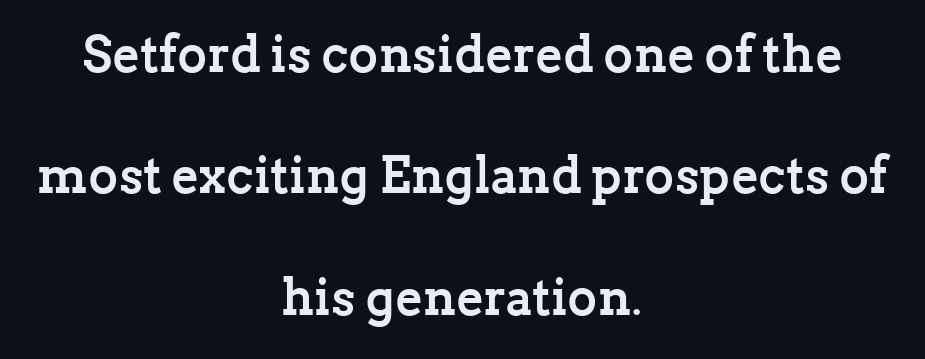
{"serif": "yes", "italic": "no", "bold": "yes", "weight": "semibold", "width": "normal", "stroke_contrast": "low", "x_height": "medium", "monospaced": "no", "underline": "no", "align": "center", "line_spacing": "loose", "line_spacing_ratio": 2.38, "letter_spacing": "normal", "letter_spacing_em": 0.0, "glyph_px": 51}
